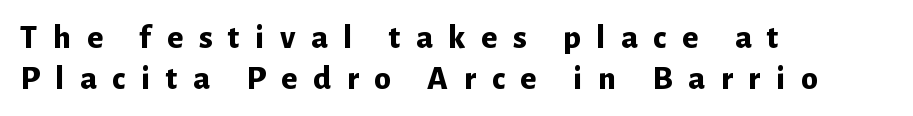
The space beneath each line is pristine and unruled. Visually the block forms a straight wall on the left and a jagged coastline on the right. Does the type have serifs? No, each stem ends abruptly. Observe the wide spacing: letters keep a clear distance from each other.
